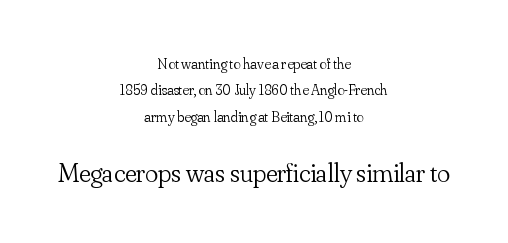
Stroke mass is kept to a normal reading level or below. This sample is center-justified, so both line endings float freely. Quick note: not italic, upright. Between one letter and the next there's only the usual sliver of space.
